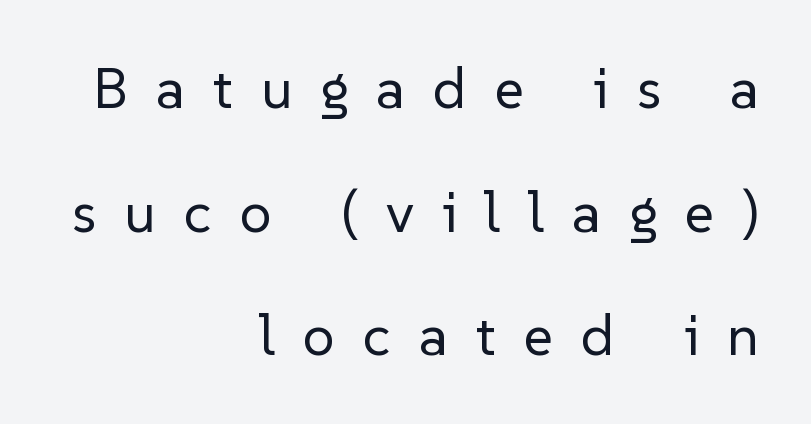
The image shows 57 px regular-weight sans-serif type, upright; set right-aligned, loose line spacing (2.17x), unusually wide letter spacing (+0.49 em), not underlined; low stroke contrast and a medium x-height.
